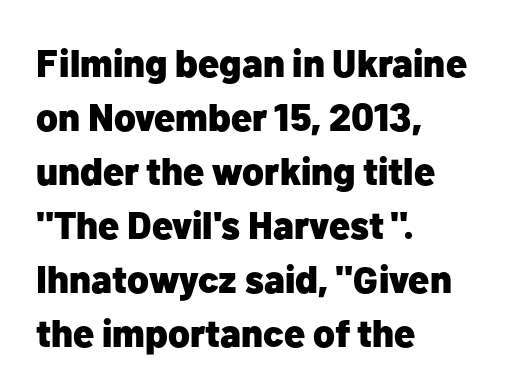
The designer went with a sans here, leaving each stem footless. Every letter is thick-stroked: bold, no question. The type is set solid horizontally, with unmodified tracking. Looks like regular typesetting: each glyph gets only the width it needs.
